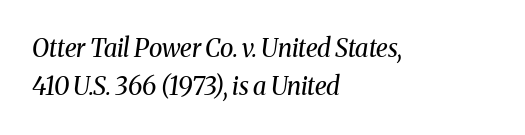
{"italic": "yes", "lean": "right", "slant_degrees": 8, "bold": "no", "underline": "no", "align": "left", "line_spacing": "normal", "line_spacing_ratio": 1.54, "letter_spacing": "normal", "letter_spacing_em": 0.0, "glyph_px": 25}
